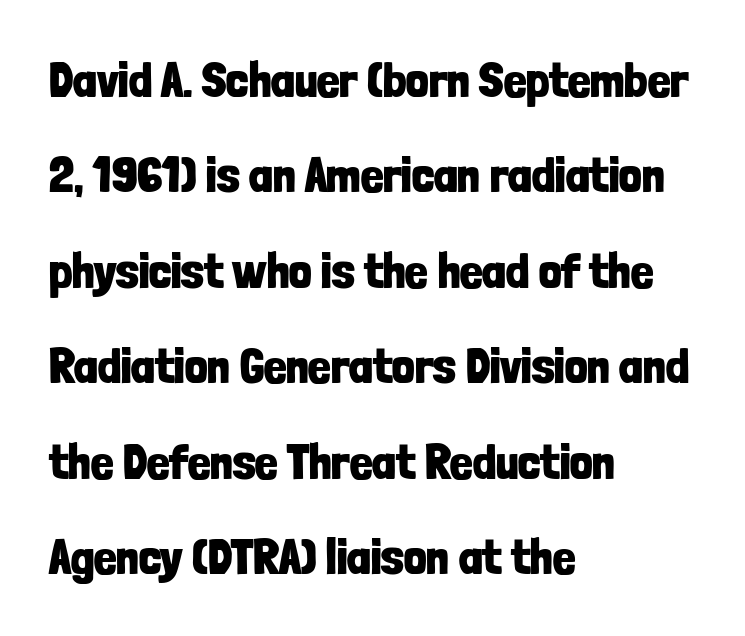
{"serif": "no", "italic": "no", "bold": "yes", "weight": "bold", "width": "condensed", "stroke_contrast": "low", "x_height": "medium", "monospaced": "no", "underline": "no", "align": "left", "line_spacing": "loose", "line_spacing_ratio": 1.91, "letter_spacing": "normal", "letter_spacing_em": 0.0, "glyph_px": 50}
